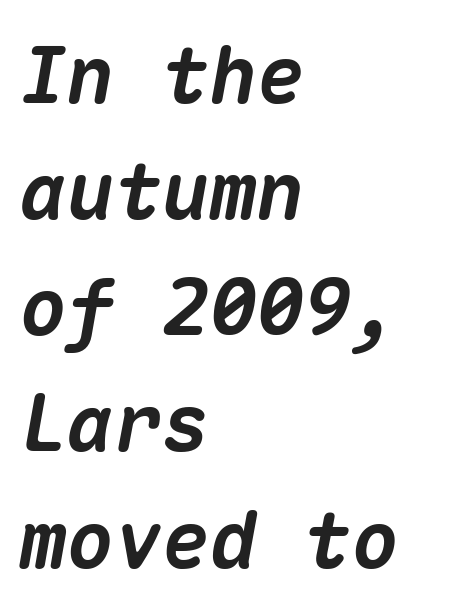
Q: Is the text bold? A: Yes.
Q: Is the text italic (slanted)? A: Yes, it leans right by about 10 degrees.
Q: Is the text underlined? A: No.
Q: How is the paragraph aligned? A: Left-aligned.
Q: Is the spacing between letters normal or unusually wide? A: Normal.
Q: Is the spacing between lines tight, normal or loose? A: Normal.
Q: Width (condensed, normal, or wide)? A: Normal.
Q: Stroke contrast? A: Medium.
Q: x-height? A: Medium.
Q: Monospaced? A: Yes.
